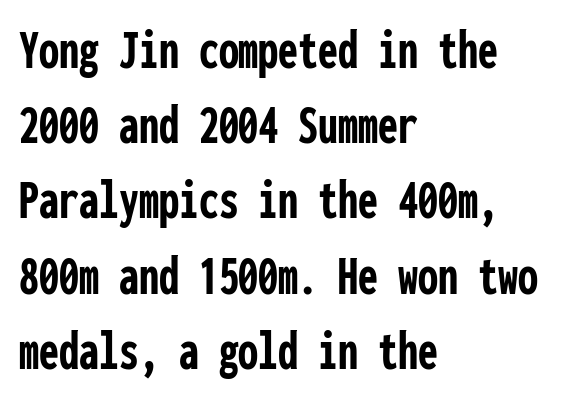
Q: Is the text bold? A: Yes.
Q: Is the text italic (slanted)? A: No, it is upright.
Q: Is the typeface a serif or a sans-serif typeface? A: Sans-serif.
Q: Is the text underlined? A: No.
Q: How is the paragraph aligned? A: Left-aligned.
Q: Is the spacing between letters normal or unusually wide? A: Normal.
Q: Is the spacing between lines tight, normal or loose? A: Normal.
Q: Width (condensed, normal, or wide)? A: Condensed.
Q: Stroke contrast? A: Low.
Q: x-height? A: Medium.
Q: Monospaced? A: Yes.
